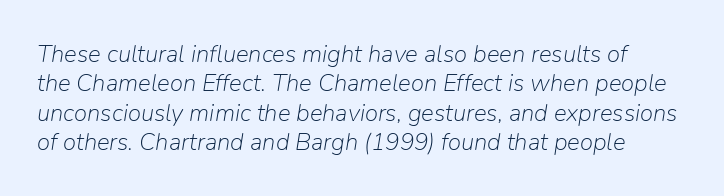
The image shows 24 px text type, italic (leaning right); set line spacing 1.22x, normal letter spacing, not underlined.
